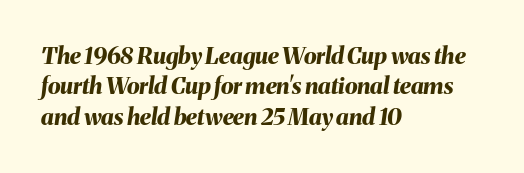
{"italic": "yes", "lean": "right", "slant_degrees": 8, "bold": "yes", "underline": "no", "align": "left", "line_spacing": "normal", "line_spacing_ratio": 1.32, "letter_spacing": "normal", "letter_spacing_em": 0.0, "glyph_px": 23}
